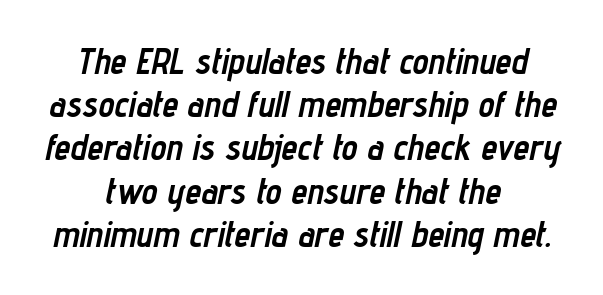
Q: Is the text bold? A: Yes.
Q: Is the text italic (slanted)? A: Yes, it leans right by about 12 degrees.
Q: Is the text underlined? A: No.
Q: How is the paragraph aligned? A: Centered.
Q: Is the spacing between letters normal or unusually wide? A: Normal.
Q: Width (condensed, normal, or wide)? A: Condensed.
Q: Stroke contrast? A: Low.
Q: x-height? A: Medium.
Q: Monospaced? A: No.
